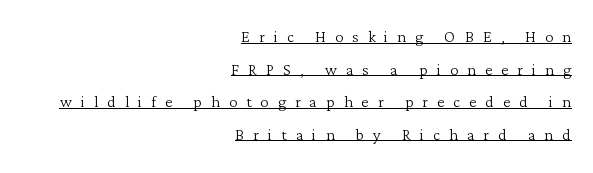
The image shows 21 px text type, upright; set right-aligned, normal line spacing (1.55x), unusually wide letter spacing (+0.43 em), underlined.
